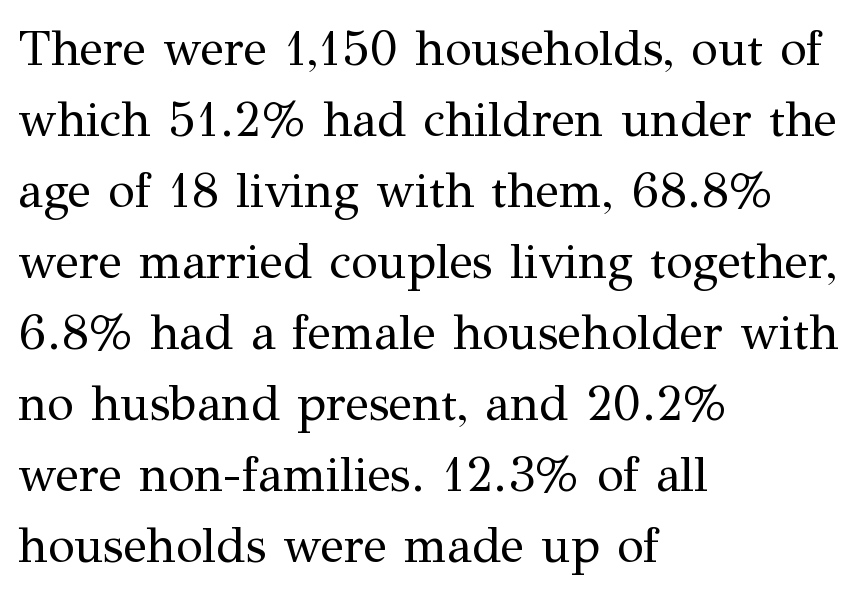
Q: Is the text bold? A: No.
Q: Is the text italic (slanted)? A: No, it is upright.
Q: Is the typeface a serif or a sans-serif typeface? A: Serif.
Q: Is the text underlined? A: No.
Q: How is the paragraph aligned? A: Left-aligned.
Q: Is the spacing between letters normal or unusually wide? A: Normal.
Q: Is the spacing between lines tight, normal or loose? A: Normal.
Q: Width (condensed, normal, or wide)? A: Normal.
Q: Stroke contrast? A: Medium.
Q: x-height? A: Medium.
Q: Monospaced? A: No.
